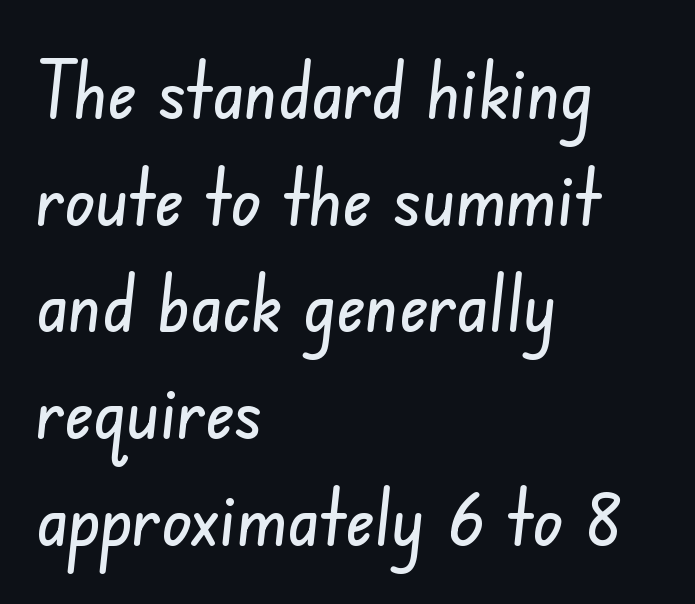
The image shows 79 px condensed sans-serif type; set left-aligned, normal line spacing (1.35x), normal letter spacing, not underlined; low stroke contrast and a small x-height.
